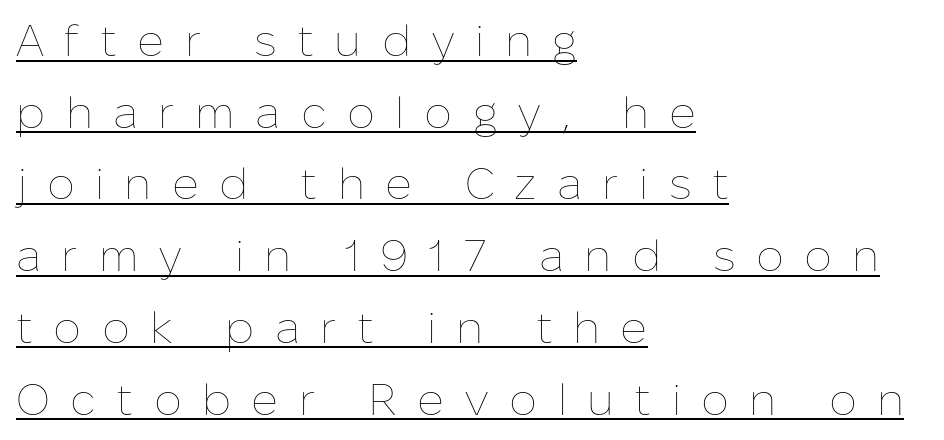
{"italic": "no", "bold": "no", "weight": "thin", "width": "normal", "stroke_contrast": "low", "x_height": "medium", "monospaced": "no", "underline": "yes", "align": "left", "line_spacing": "normal", "line_spacing_ratio": 1.63, "letter_spacing": "wide", "letter_spacing_em": 0.46, "glyph_px": 44}
